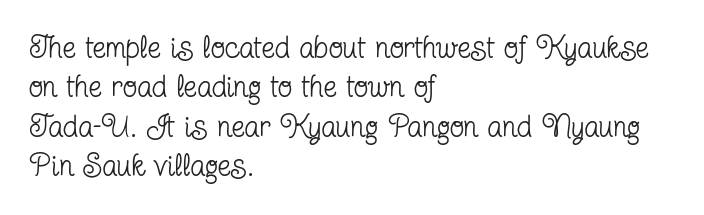
Q: Is the text bold? A: No.
Q: Is the text italic (slanted)? A: No, it is upright.
Q: Is the typeface a serif or a sans-serif typeface? A: Serif.
Q: Is the text underlined? A: No.
Q: How is the paragraph aligned? A: Left-aligned.
Q: Is the spacing between letters normal or unusually wide? A: Normal.
Q: Is the spacing between lines tight, normal or loose? A: Normal.
Q: Width (condensed, normal, or wide)? A: Condensed.
Q: Stroke contrast? A: Low.
Q: x-height? A: Medium.
Q: Monospaced? A: No.
